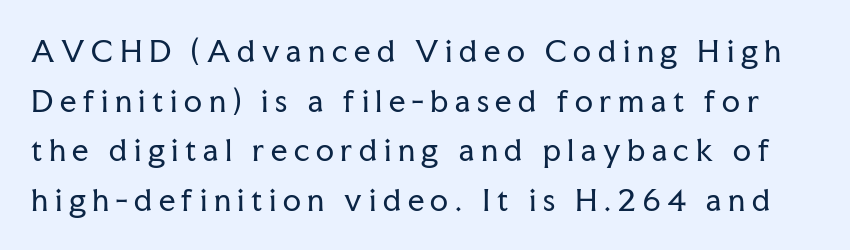
Honestly, the letter spacing is so wide it's the main thing you notice. No chunkiness to these letters — they're not bold. Are there feet on the stems? There are — it's a serif. Just letters on the line, the space beneath them empty.
